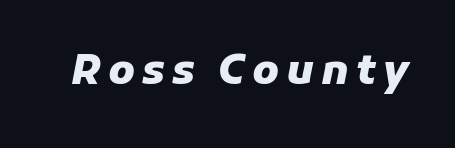
Q: Is the text bold? A: Yes.
Q: Is the text italic (slanted)? A: Yes, it leans right by about 11 degrees.
Q: Is the text underlined? A: No.
Q: Width (condensed, normal, or wide)? A: Normal.
Q: Stroke contrast? A: Low.
Q: x-height? A: Medium.
Q: Monospaced? A: No.
